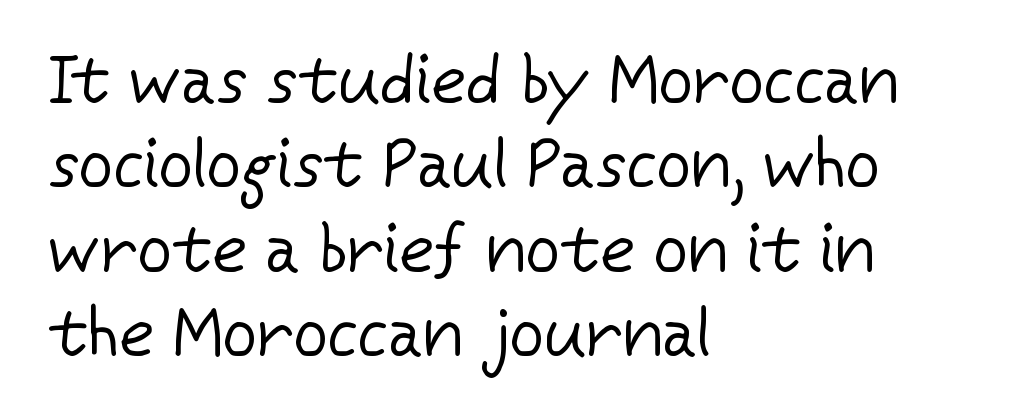
The image shows 68 px regular-weight sans-serif type, upright; set left-aligned, line spacing 1.24x, normal letter spacing, not underlined; low stroke contrast and a medium x-height.
